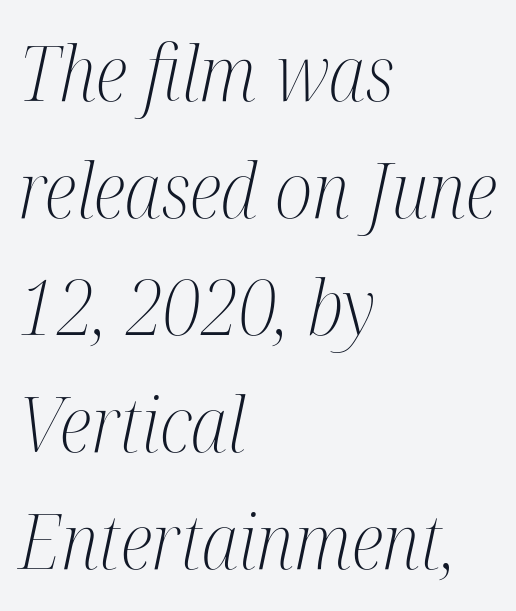
The image shows 77 px light, condensed serif type, italic (leaning right); set left-aligned, normal line spacing (1.52x), normal letter spacing, not underlined; medium stroke contrast and a medium x-height.
